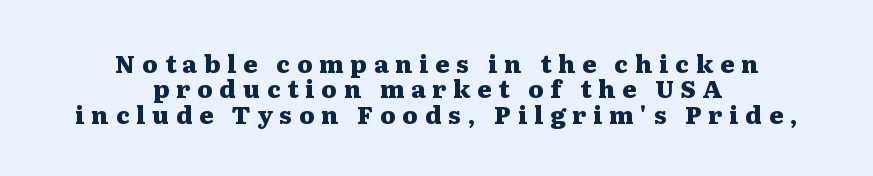
Q: Is the text bold? A: Yes.
Q: Is the text italic (slanted)? A: No, it is upright.
Q: Is the text underlined? A: No.
Q: How is the paragraph aligned? A: Centered.
Q: Is the spacing between letters normal or unusually wide? A: Unusually wide.
Q: Is the spacing between lines tight, normal or loose? A: Tight.
